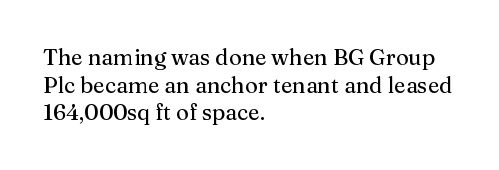
Q: Is the text italic (slanted)? A: No, it is upright.
Q: Is the text underlined? A: No.
Q: How is the paragraph aligned? A: Left-aligned.
Q: Is the spacing between letters normal or unusually wide? A: Normal.
Q: Is the spacing between lines tight, normal or loose? A: Normal.
